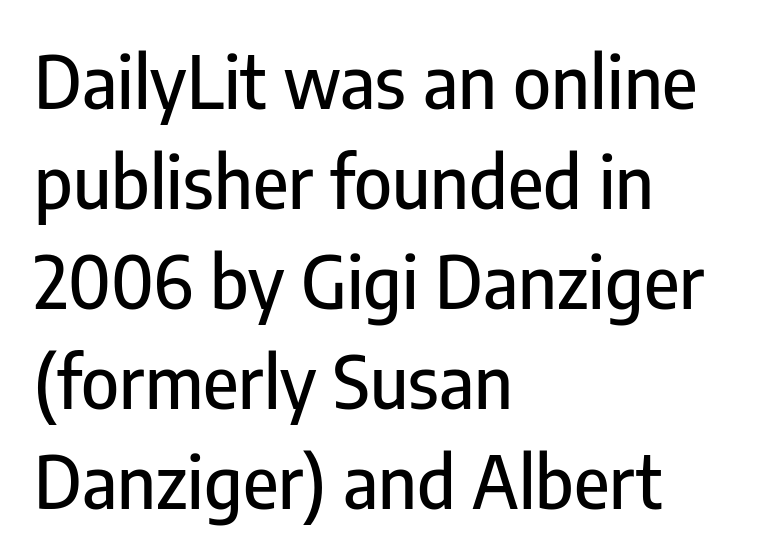
{"serif": "no", "italic": "no", "width": "condensed", "stroke_contrast": "low", "x_height": "medium", "monospaced": "no", "underline": "no", "align": "left", "line_spacing": "normal", "line_spacing_ratio": 1.39, "letter_spacing": "normal", "letter_spacing_em": 0.0, "glyph_px": 72}
